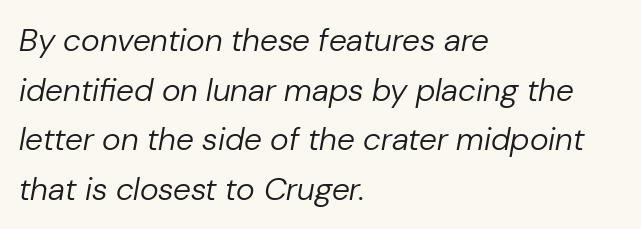
Note the varied advance widths — an 'i' is clearly narrower than an 'm'. Descenders are the only things crossing below the line. Is the block centered? No — it sits flush against the left margin. A typesetter would call this leading conventional body-copy spacing.
